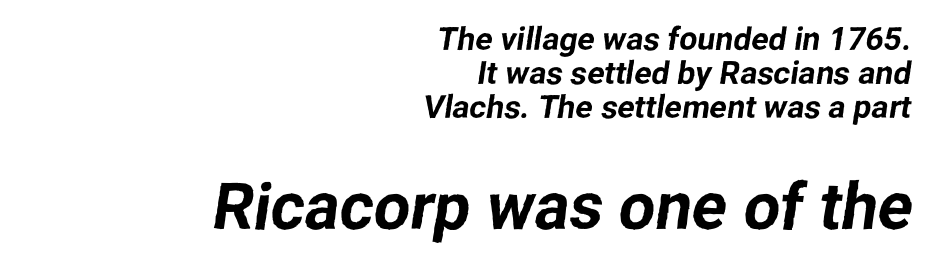
This rendering employs a face without finishing strokes, i.e., a sans-serif. The passage shown is typed in a proportional face where columns would drift. Typeset ragged left — the right edge is the straight one. Descenders are the only things crossing below the line. Inter-character spacing is left at the font's built-in metrics. The more generous point size was reserved for the lower chunk.
